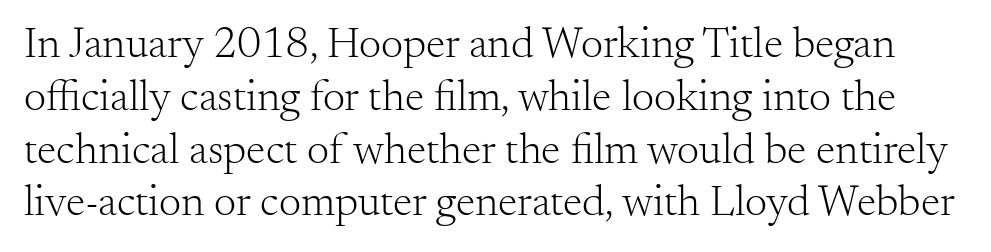
Are there feet on the stems? There are — it's a serif. Stems here are at most as thick as an everyday book face. Varying glyph widths throughout — classic text-font behaviour. Posture: vertical. The passage shown is not underscored anywhere.
